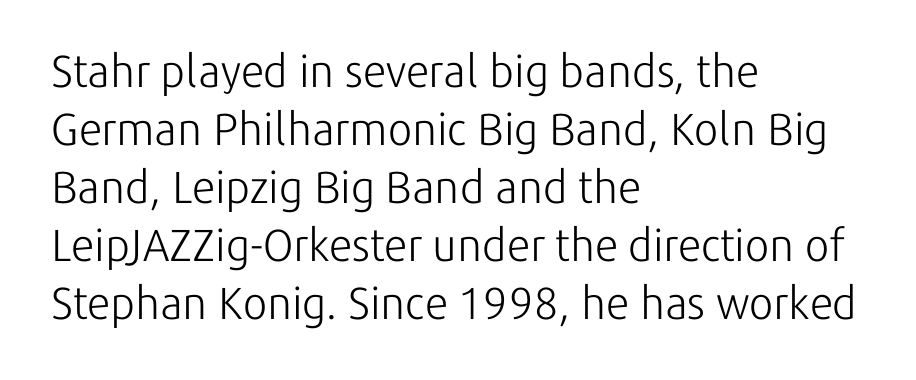
{"serif": "no", "italic": "no", "bold": "no", "weight": "light", "width": "normal", "stroke_contrast": "low", "x_height": "medium", "monospaced": "no", "underline": "no", "align": "left", "line_spacing": "normal", "line_spacing_ratio": 1.29, "letter_spacing": "normal", "letter_spacing_em": 0.0, "glyph_px": 45}
